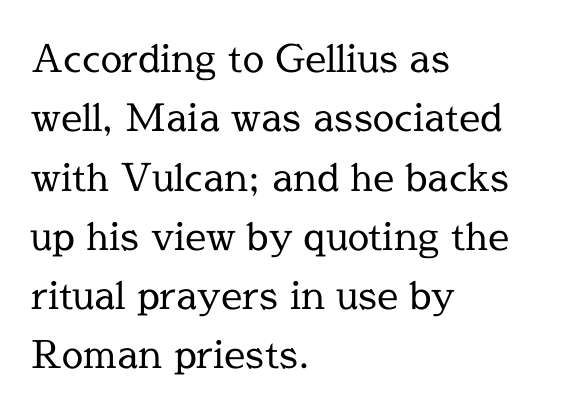
The image shows 38 px regular-weight serif type, upright; set left-aligned, normal line spacing (1.56x), normal letter spacing, not underlined; a medium x-height.
